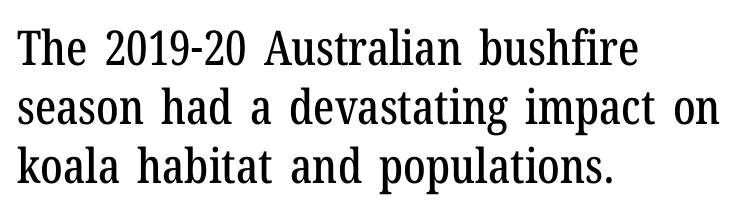
Q: Is the text italic (slanted)? A: No, it is upright.
Q: Is the typeface a serif or a sans-serif typeface? A: Serif.
Q: Is the text underlined? A: No.
Q: How is the paragraph aligned? A: Left-aligned.
Q: Is the spacing between letters normal or unusually wide? A: Normal.
Q: Width (condensed, normal, or wide)? A: Condensed.
Q: Stroke contrast? A: Low.
Q: x-height? A: Medium.
Q: Monospaced? A: No.
